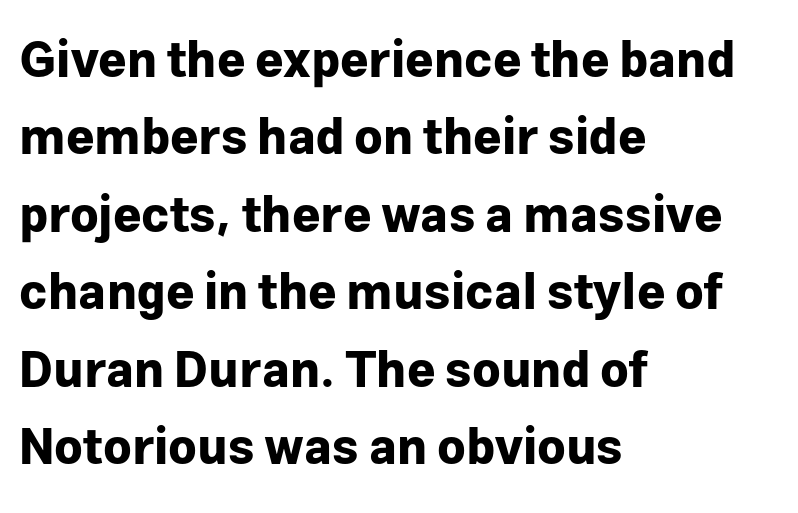
Q: Is the text bold? A: Yes.
Q: Is the text italic (slanted)? A: No, it is upright.
Q: Is the typeface a serif or a sans-serif typeface? A: Sans-serif.
Q: Is the text underlined? A: No.
Q: How is the paragraph aligned? A: Left-aligned.
Q: Is the spacing between letters normal or unusually wide? A: Normal.
Q: Is the spacing between lines tight, normal or loose? A: Normal.
Q: Width (condensed, normal, or wide)? A: Normal.
Q: Stroke contrast? A: Low.
Q: x-height? A: Medium.
Q: Monospaced? A: No.
